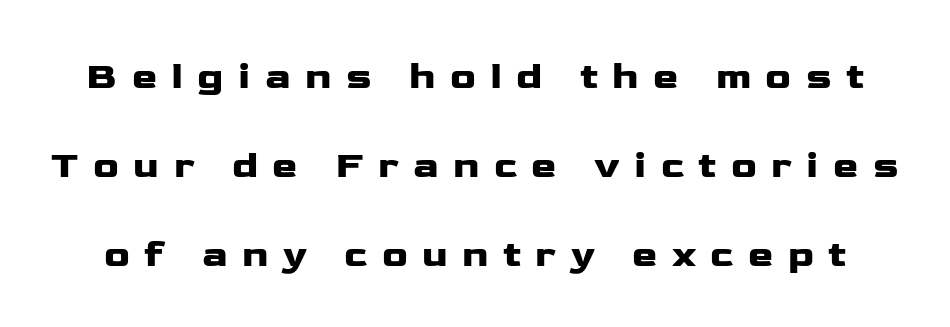
Italic: no, the glyphs are upright roman. The tracking jumps out immediately: characters are airy and widely separated. Any mark beneath the type? The region is blank. These lines stand farther apart than default settings would place them.
